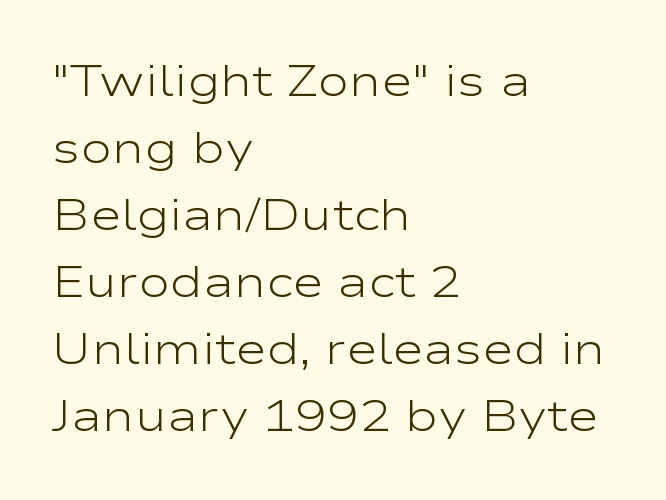
Here the designer chose a conventional face with non-uniform glyph widths. The axis of the letterforms is exactly vertical. You can tell from the bare stems that sans-serif type was used. Vertically, the passage feels balanced, rows spaced as you'd expect. Between one letter and the next there's only the usual sliver of space.
